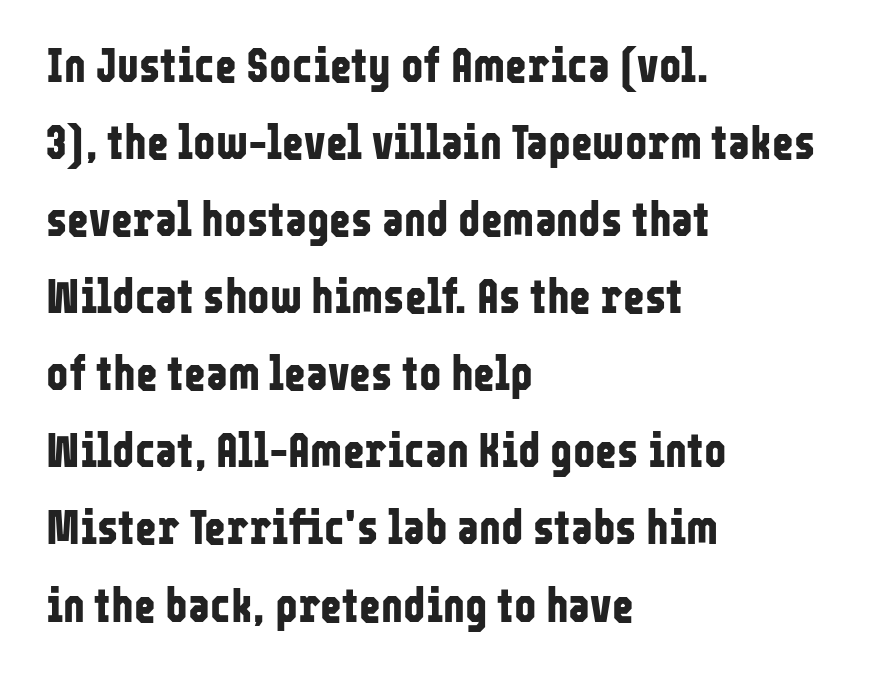
{"serif": "no", "italic": "no", "bold": "yes", "weight": "bold", "width": "condensed", "stroke_contrast": "low", "x_height": "medium", "monospaced": "no", "underline": "no", "align": "left", "line_spacing": "normal", "line_spacing_ratio": 1.64, "letter_spacing": "normal", "letter_spacing_em": 0.0, "glyph_px": 47}
